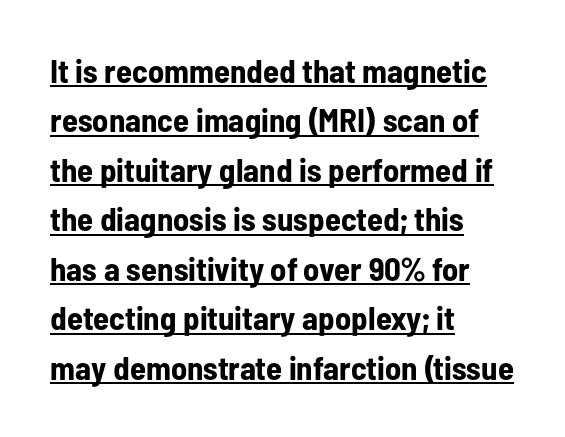
The image shows 33 px bold, condensed sans-serif type, upright; set left-aligned, normal line spacing (1.5x), normal letter spacing, underlined; low stroke contrast and a medium x-height.
